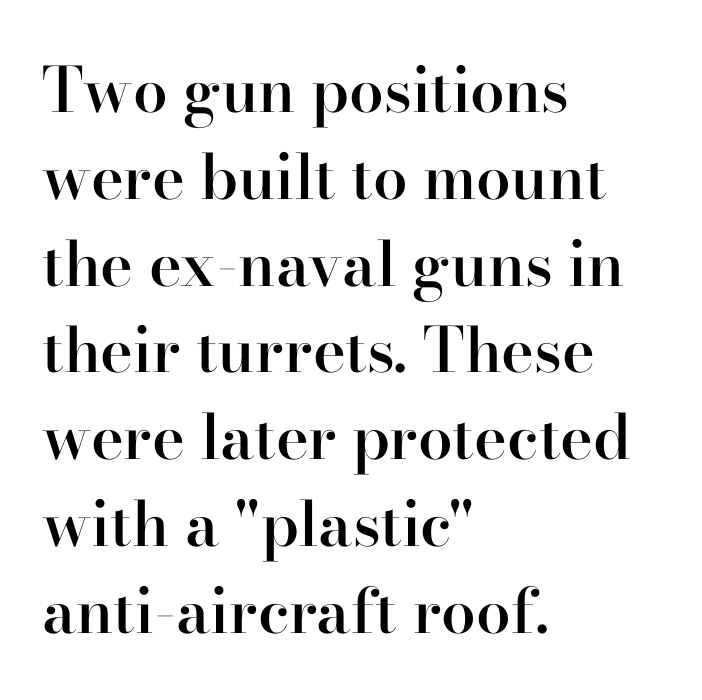
The image shows 62 px semibold serif type, upright; set left-aligned, normal line spacing (1.4x), normal letter spacing, not underlined; high stroke contrast and a small x-height.
